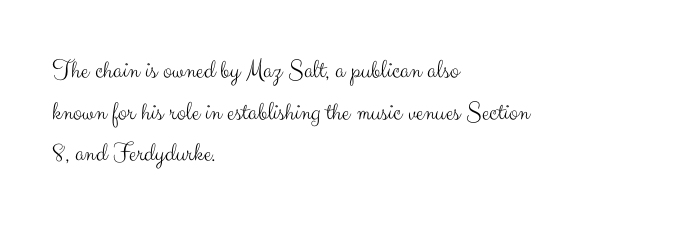
The image shows 27 px text type; set left-aligned, normal line spacing (1.54x), normal letter spacing, not underlined.
